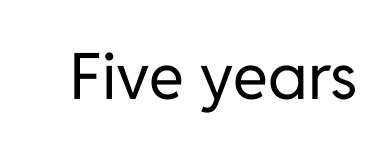
Q: Is the text bold? A: No.
Q: Is the text italic (slanted)? A: No, it is upright.
Q: Is the typeface a serif or a sans-serif typeface? A: Sans-serif.
Q: Is the text underlined? A: No.
Q: Is the spacing between letters normal or unusually wide? A: Normal.
Q: Width (condensed, normal, or wide)? A: Normal.
Q: Stroke contrast? A: Low.
Q: x-height? A: Medium.
Q: Monospaced? A: No.
